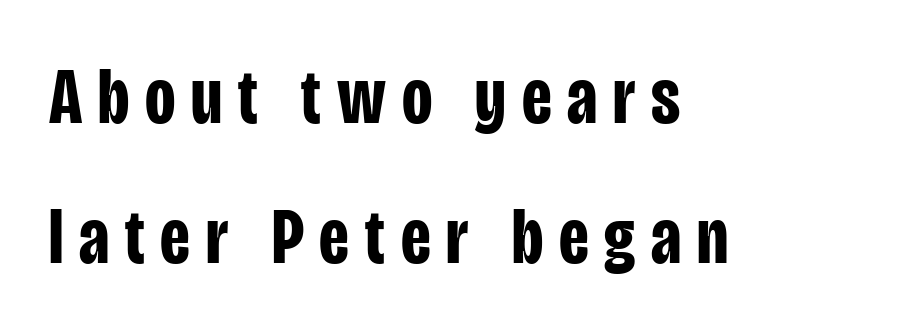
{"serif": "no", "italic": "no", "bold": "yes", "weight": "bold", "width": "condensed", "stroke_contrast": "low", "x_height": "large", "monospaced": "no", "underline": "no", "align": "left", "line_spacing_ratio": 1.77, "letter_spacing": "wide", "letter_spacing_em": 0.2, "glyph_px": 79}
